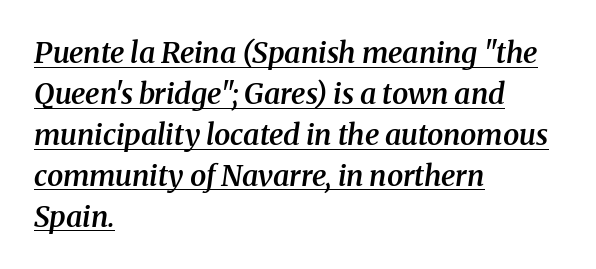
Look at the stroke-to-counter ratio: somewhat heavy, a semibold. Observe the lean: these are italic letterforms. The gaps between neighbouring characters are ordinary and unremarkable. Left-aligned paragraph, ragged on the right. A typesetter would label this face a serif. This rendering features underlined lettering.
